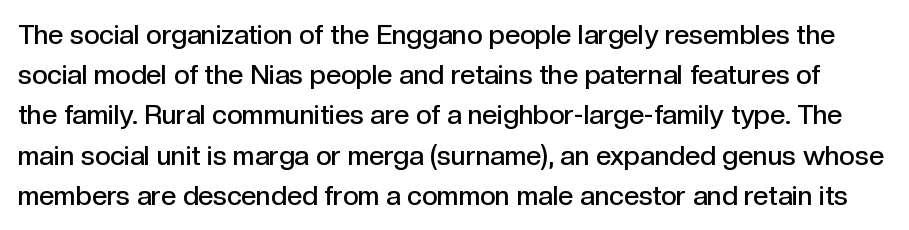
If you measured baseline to baseline, you'd find a middling distance. The specimen omits any rule beneath the text block's lines. These lines keep a tight, regular rhythm from letter to letter. Each glyph is drawn with semibold strokes, heavier than normal yet not fully bold. The specimen reads as upright at a glance.
